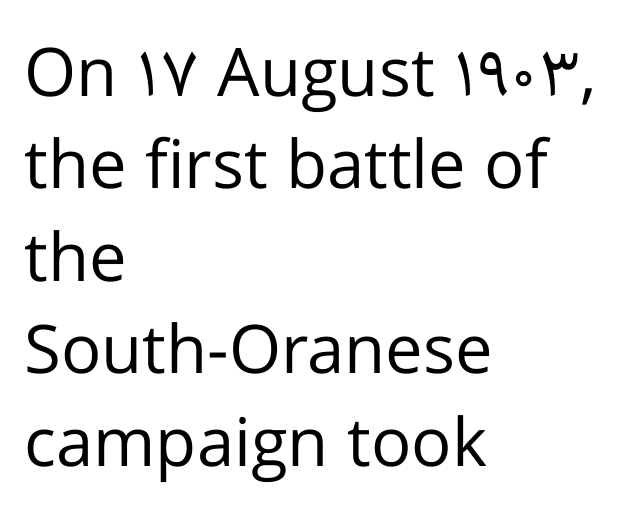
The image shows 67 px regular-weight sans-serif type, upright; set left-aligned, normal line spacing (1.38x), normal letter spacing, not underlined; low stroke contrast and a medium x-height.
